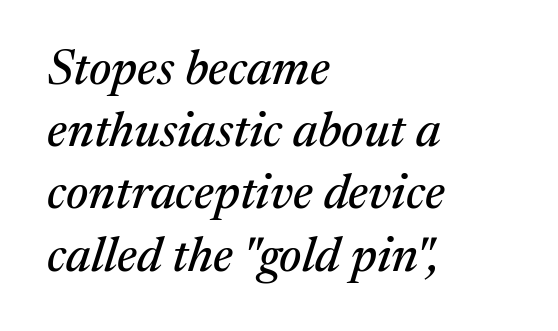
Horizontal alignment here is leftward, the default for most running prose. Think of a printed novel: that variable character pitch is what you see here. The letters sit at their default tracking, neither squeezed nor spread. You can tell it's italic because the verticals aren't actually vertical. To sum up the face: it has serifs.
